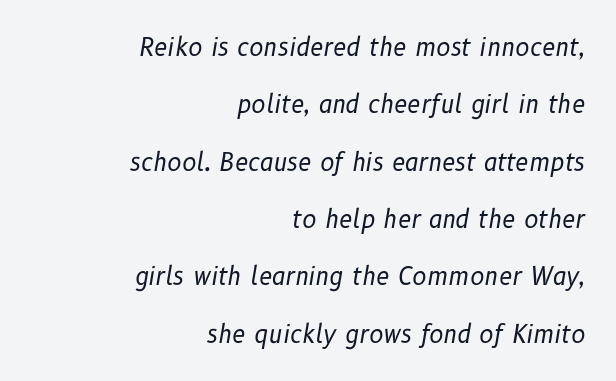
Q: Is the text bold? A: No.
Q: Is the text italic (slanted)? A: Yes, it leans right by about 10 degrees.
Q: Is the text underlined? A: No.
Q: How is the paragraph aligned? A: Right-aligned.
Q: Is the spacing between letters normal or unusually wide? A: Normal.
Q: Is the spacing between lines tight, normal or loose? A: Loose.
